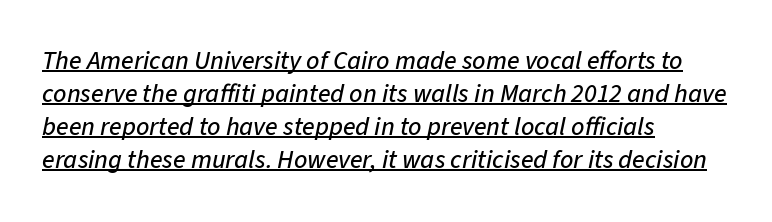
The image shows 26 px text type, italic (leaning right); set left-aligned, normal line spacing (1.27x), normal letter spacing, underlined.
